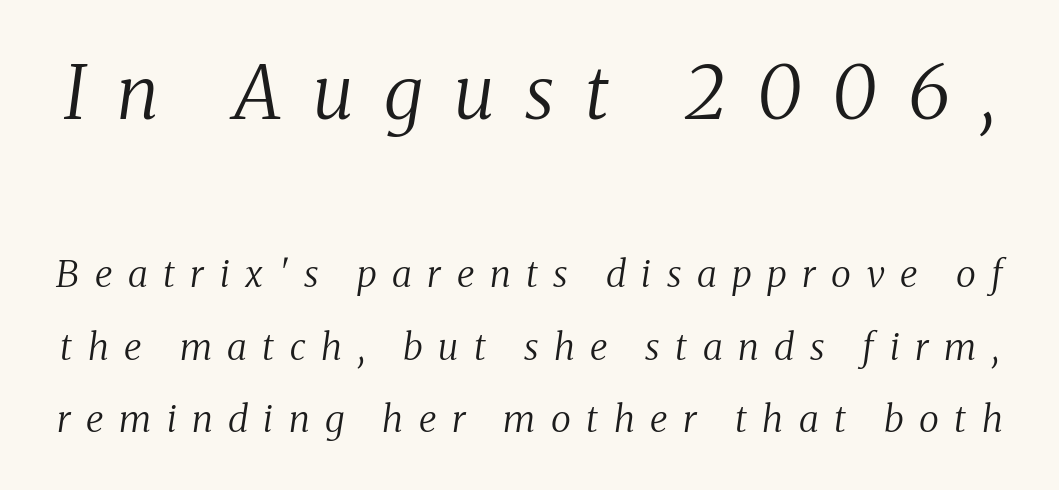
The letters advance in unequal steps, a hallmark of proportional type. Whoever set this chose breathing room over compactness in the vertical rhythm. Descenders hang freely into open space. This is not heavy type; no bold has been used. When letters slant like this, we call the style italic. The tracking jumps out immediately: characters are airy and widely separated.
